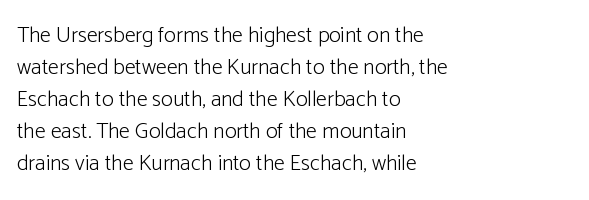
{"italic": "no", "bold": "no", "underline": "no", "align": "left", "line_spacing": "normal", "line_spacing_ratio": 1.46, "letter_spacing": "normal", "letter_spacing_em": 0.0, "glyph_px": 22}
